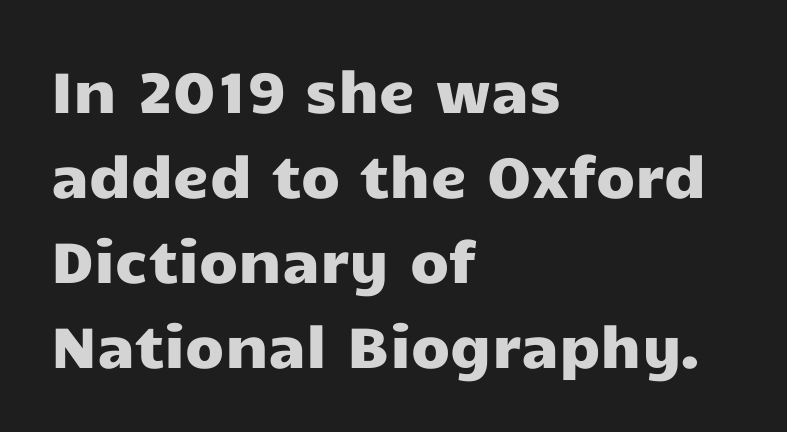
Q: Is the text italic (slanted)? A: No, it is upright.
Q: Is the typeface a serif or a sans-serif typeface? A: Sans-serif.
Q: Is the text underlined? A: No.
Q: How is the paragraph aligned? A: Left-aligned.
Q: Is the spacing between letters normal or unusually wide? A: Normal.
Q: Is the spacing between lines tight, normal or loose? A: Normal.
Q: Width (condensed, normal, or wide)? A: Wide.
Q: Stroke contrast? A: Low.
Q: x-height? A: Medium.
Q: Monospaced? A: No.
